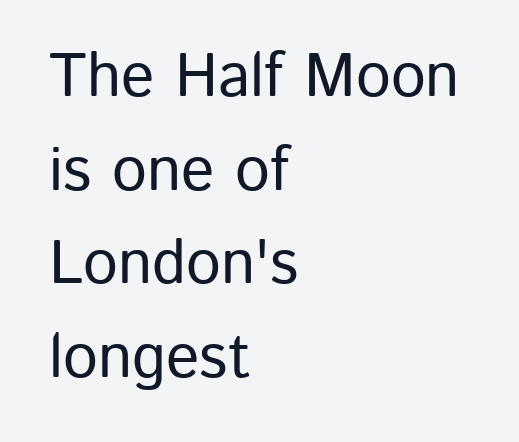
Q: Is the text italic (slanted)? A: No, it is upright.
Q: Is the typeface a serif or a sans-serif typeface? A: Sans-serif.
Q: Is the text underlined? A: No.
Q: How is the paragraph aligned? A: Left-aligned.
Q: Is the spacing between letters normal or unusually wide? A: Normal.
Q: Is the spacing between lines tight, normal or loose? A: Normal.
Q: Width (condensed, normal, or wide)? A: Normal.
Q: Stroke contrast? A: Low.
Q: x-height? A: Medium.
Q: Monospaced? A: No.
